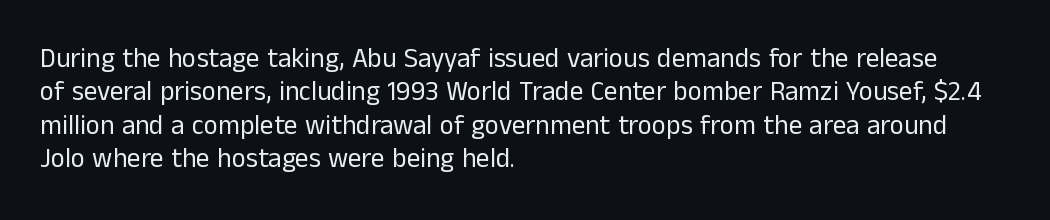
Q: Is the text bold? A: No.
Q: Is the text italic (slanted)? A: No, it is upright.
Q: Is the text underlined? A: No.
Q: How is the paragraph aligned? A: Left-aligned.
Q: Is the spacing between letters normal or unusually wide? A: Normal.
